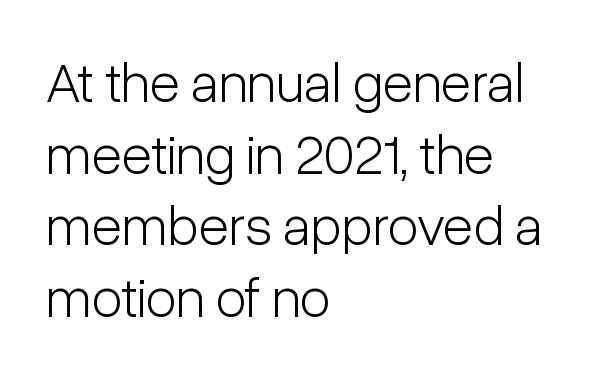
Counters stay open thanks to moderate or lighter strokes. Serif or sans? Sans — the stroke terminals are bare. In terms of leading, this rendering sits right in the middle. Ordinary non-slanted type is in use. A clean baseline with only descenders dipping below it. Nothing unusual about the tracking: characters are spaced as the font intends.
